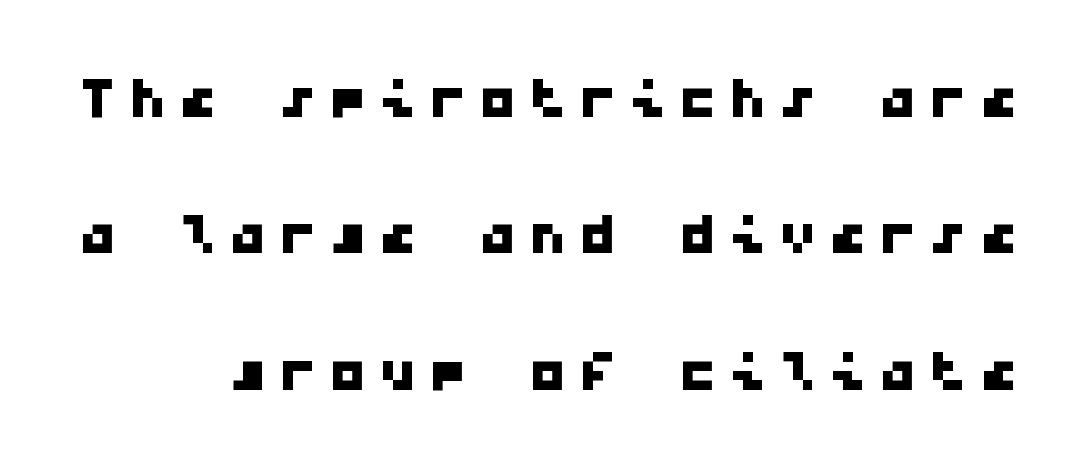
Q: Is the typeface a serif or a sans-serif typeface? A: Sans-serif.
Q: Is the text underlined? A: No.
Q: Width (condensed, normal, or wide)? A: Wide.
Q: Stroke contrast? A: Low.
Q: x-height? A: Medium.
Q: Monospaced? A: Yes.
